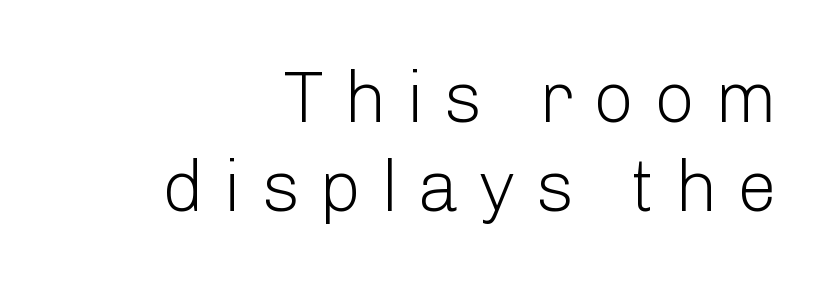
Q: Is the text bold? A: No.
Q: Is the text italic (slanted)? A: No, it is upright.
Q: Is the typeface a serif or a sans-serif typeface? A: Sans-serif.
Q: Is the text underlined? A: No.
Q: How is the paragraph aligned? A: Right-aligned.
Q: Is the spacing between letters normal or unusually wide? A: Unusually wide.
Q: Width (condensed, normal, or wide)? A: Normal.
Q: Stroke contrast? A: Low.
Q: x-height? A: Medium.
Q: Monospaced? A: No.
